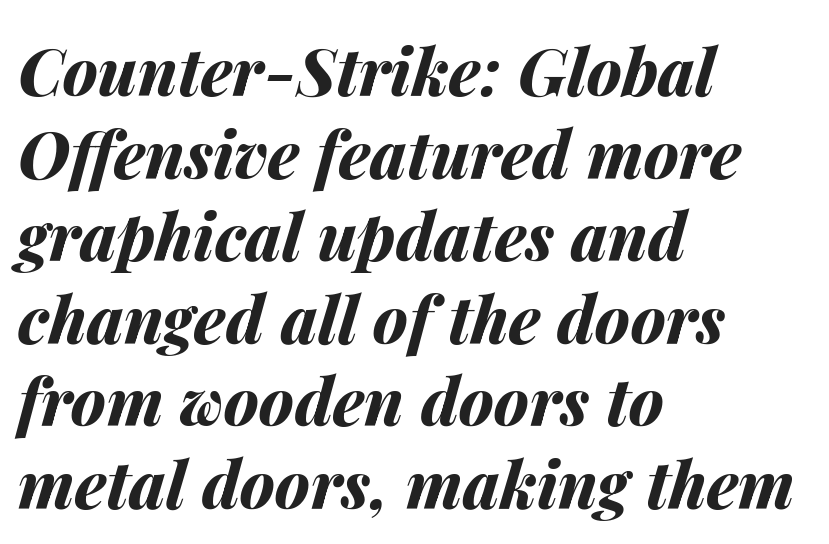
The passage shown has conventional tracking throughout. The string is rendered with underlining switched off. Reading down the column, the eye jumps a familiar distance to each next line. Varying glyph widths throughout — classic text-font behaviour. The text carries the slant typical of an italic or oblique font. You'd pick this weight for a headline — it's a proper bold.
